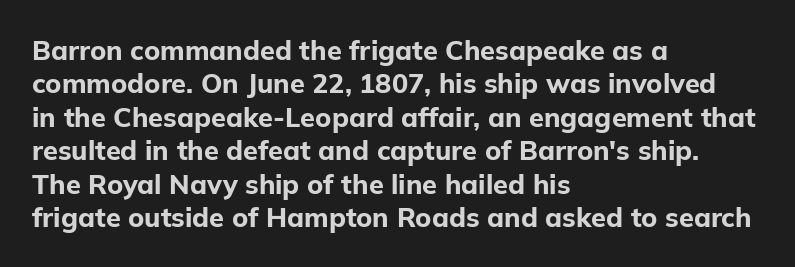
{"italic": "no", "bold": "yes", "underline": "no", "align": "left", "line_spacing_ratio": 1.24, "letter_spacing": "normal", "letter_spacing_em": 0.0, "glyph_px": 27}
